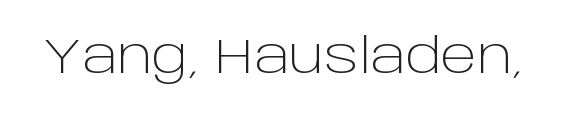
The image shows 49 px light sans-serif type, upright; set normal letter spacing, not underlined; low stroke contrast and a large x-height.
